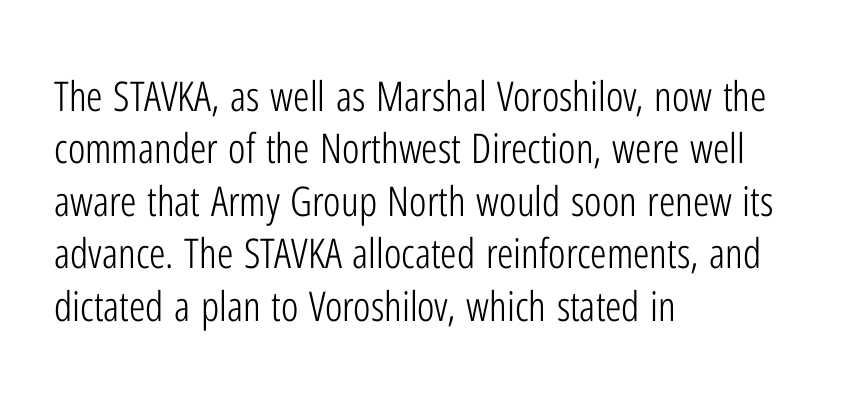
Casual observation: everything's shoved over to the left. Heaviness? Minimal to ordinary, like unemphasized prose. In terms of letterform style, serifs are entirely absent. The strip under each line holds only bare page.
